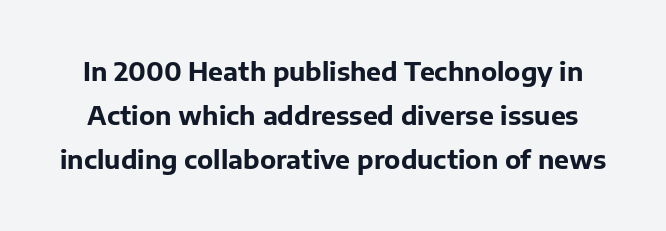
The image shows 25 px bold type, upright; set line spacing 1.77x, normal letter spacing, not underlined.
